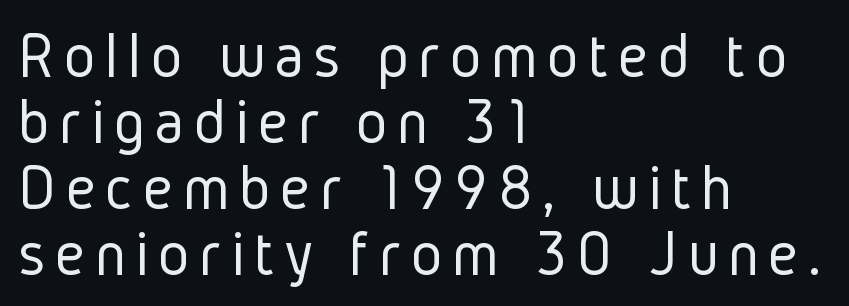
The image shows 66 px light, condensed sans-serif type, upright; set left-aligned, tight line spacing (1.0x), not underlined; low stroke contrast and a medium x-height.
